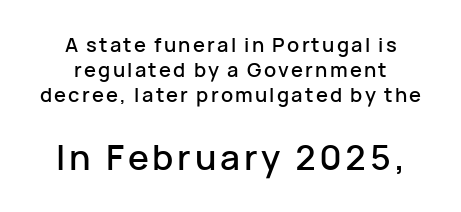
The letters advance in unequal steps, a hallmark of proportional type. Words float on clear page, feet unadorned. Does the lettering tilt? It doesn't — this is upright. Bigger letters appear in the bottom chunk; the top chunk is reduced. Casual observation: everything's sitting right in the middle.
